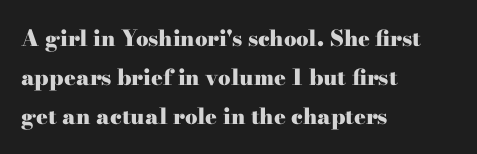
Q: Is the text bold? A: Yes.
Q: Is the text italic (slanted)? A: No, it is upright.
Q: Is the text underlined? A: No.
Q: How is the paragraph aligned? A: Left-aligned.
Q: Is the spacing between letters normal or unusually wide? A: Normal.
